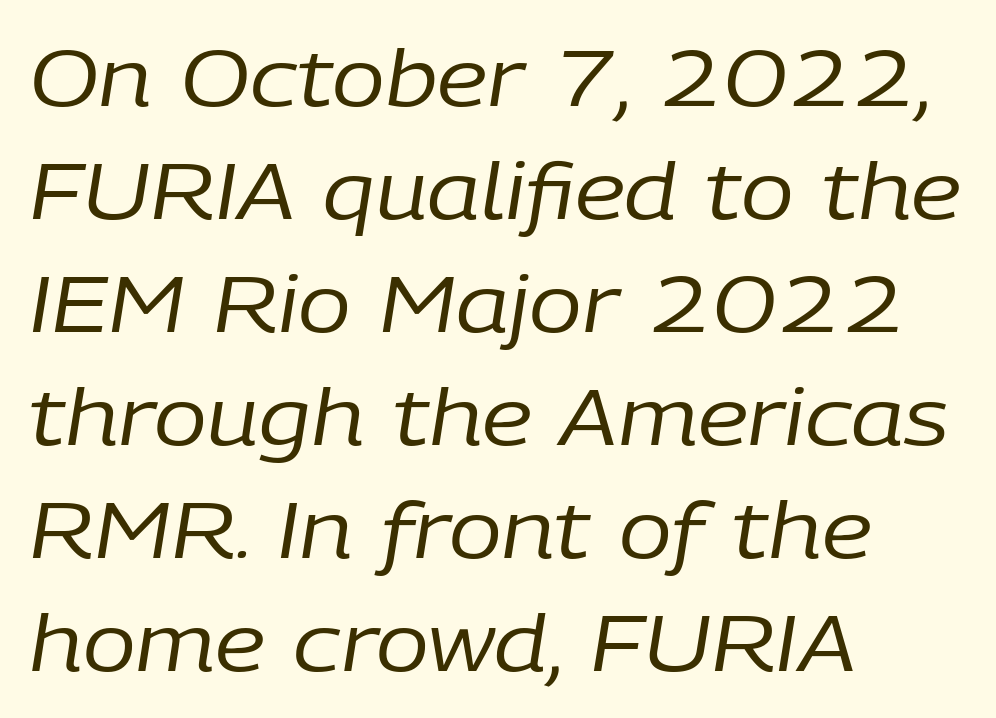
{"italic": "yes", "lean": "right", "slant_degrees": 9, "bold": "no", "weight": "regular", "width": "normal", "stroke_contrast": "low", "x_height": "medium", "monospaced": "no", "underline": "no", "align": "left", "line_spacing": "normal", "line_spacing_ratio": 1.43, "letter_spacing": "normal", "letter_spacing_em": 0.0, "glyph_px": 79}
